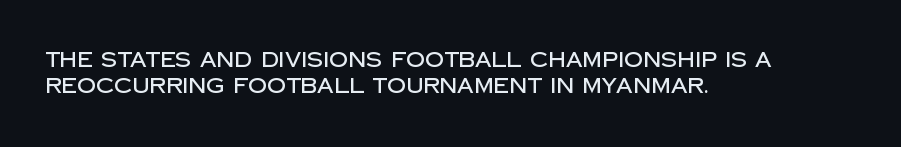
{"italic": "no", "underline": "no", "align": "left", "line_spacing": "normal", "line_spacing_ratio": 1.25, "letter_spacing": "normal", "letter_spacing_em": 0.0, "glyph_px": 21}
